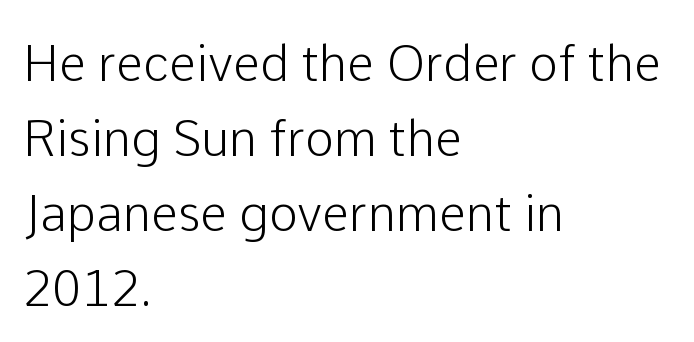
Q: Is the text italic (slanted)? A: No, it is upright.
Q: Is the typeface a serif or a sans-serif typeface? A: Sans-serif.
Q: Is the text underlined? A: No.
Q: How is the paragraph aligned? A: Left-aligned.
Q: Is the spacing between letters normal or unusually wide? A: Normal.
Q: Is the spacing between lines tight, normal or loose? A: Normal.
Q: Width (condensed, normal, or wide)? A: Normal.
Q: Stroke contrast? A: Low.
Q: x-height? A: Medium.
Q: Monospaced? A: No.
